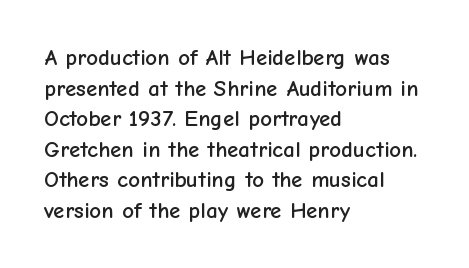
The image shows 23 px text type, upright; set left-aligned, normal line spacing (1.33x), normal letter spacing, not underlined.
